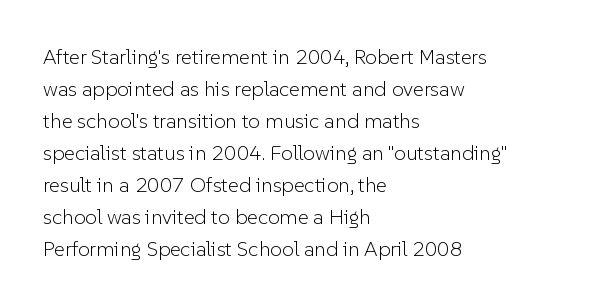
Q: Is the text bold? A: No.
Q: Is the text italic (slanted)? A: No, it is upright.
Q: Is the text underlined? A: No.
Q: How is the paragraph aligned? A: Left-aligned.
Q: Is the spacing between letters normal or unusually wide? A: Normal.
Q: Is the spacing between lines tight, normal or loose? A: Normal.
